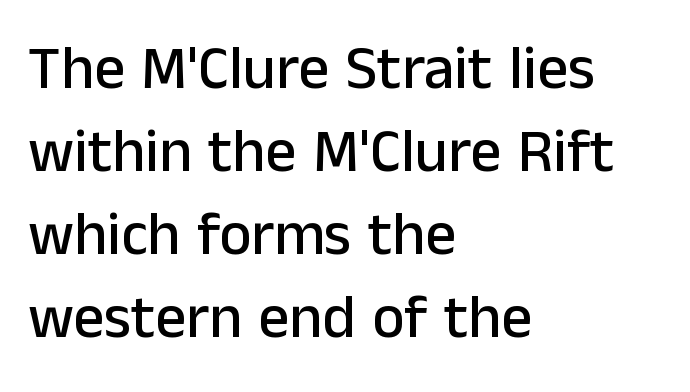
The image shows 61 px sans-serif type, upright; set left-aligned, normal line spacing (1.36x), normal letter spacing, not underlined; low stroke contrast and a medium x-height.
